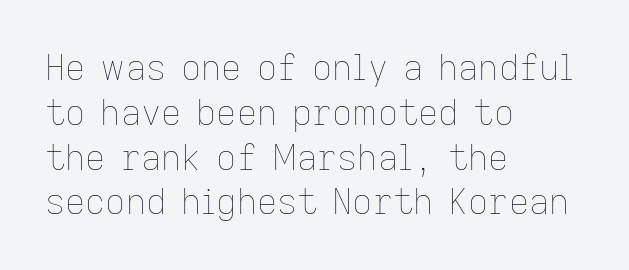
Q: Is the text bold? A: No.
Q: Is the text italic (slanted)? A: No, it is upright.
Q: Is the text underlined? A: No.
Q: How is the paragraph aligned? A: Left-aligned.
Q: Is the spacing between letters normal or unusually wide? A: Normal.
Q: Is the spacing between lines tight, normal or loose? A: Normal.
Q: Width (condensed, normal, or wide)? A: Normal.
Q: Stroke contrast? A: Low.
Q: x-height? A: Medium.
Q: Monospaced? A: No.
